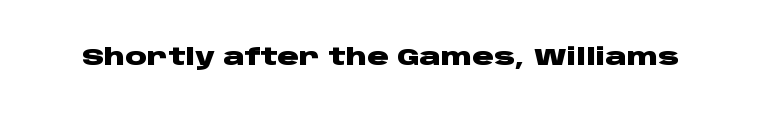
Q: Is the text bold? A: Yes.
Q: Is the text italic (slanted)? A: No, it is upright.
Q: Is the text underlined? A: No.
Q: Is the spacing between letters normal or unusually wide? A: Normal.
